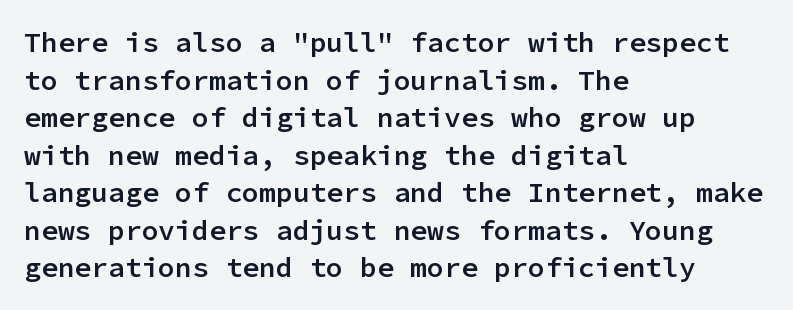
The image shows 28 px semibold sans-serif type, upright, monospaced; set left-aligned, normal line spacing (1.34x), normal letter spacing, not underlined; low stroke contrast and a medium x-height.
